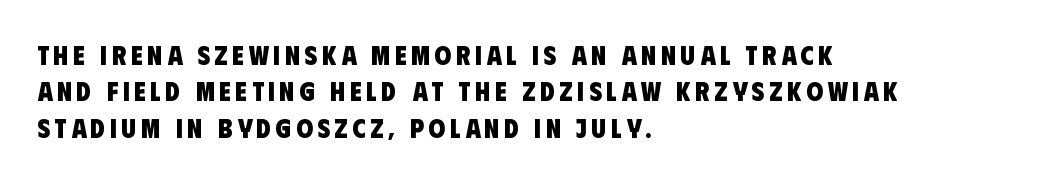
The image shows 27 px bold type; set left-aligned, normal line spacing (1.35x), not underlined.
